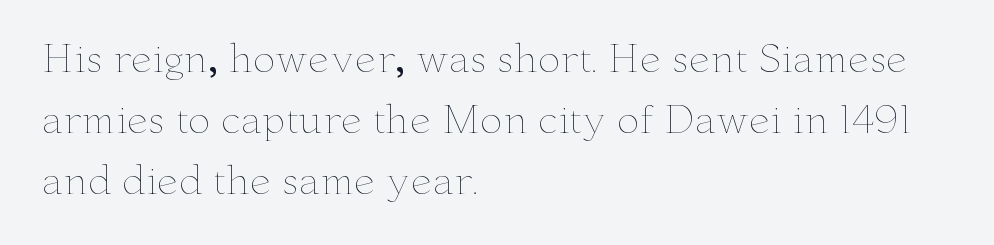
The glyphs are unaccompanied by any horizontal stroke below them. Looks like regular typesetting: each glyph gets only the width it needs. Look at the tracking — it's just the regular setting, nothing added. The axis of the letterforms is exactly vertical.
